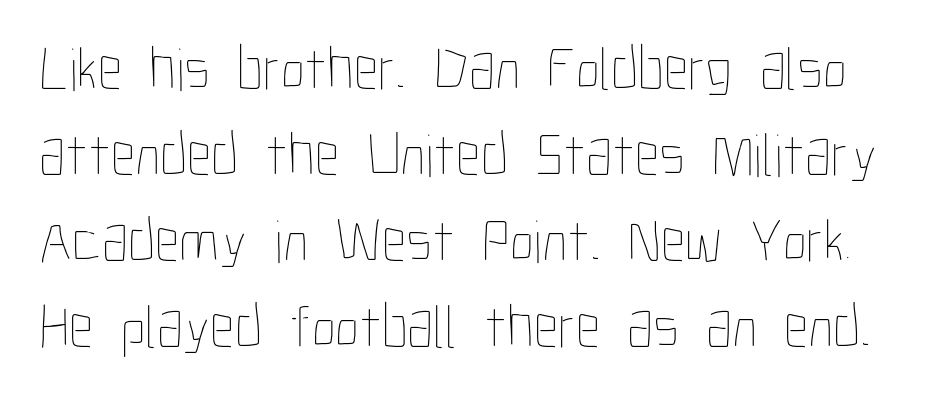
Weight class: somewhere from thin through regular. Characters remain perfectly vertical along every line. In terms of letterspacing, this is plain default setting. Underlining? Definitely not there.
